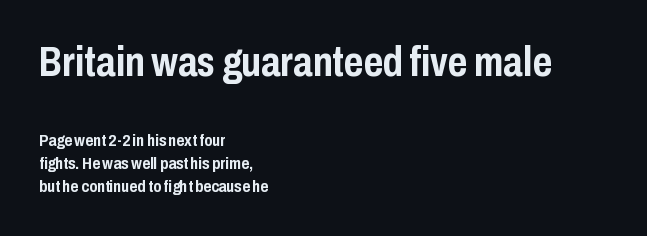
Q: Is the text bold? A: Yes.
Q: Is the text italic (slanted)? A: No, it is upright.
Q: Is the typeface a serif or a sans-serif typeface? A: Sans-serif.
Q: Is the text underlined? A: No.
Q: How is the paragraph aligned? A: Left-aligned.
Q: Is the spacing between letters normal or unusually wide? A: Normal.
Q: Is the spacing between lines tight, normal or loose? A: Normal.
Q: Which block of text is set in a larger size, the first (top) or the second (bottom)? A: The first (top) one.
Q: Width (condensed, normal, or wide)? A: Condensed.
Q: Stroke contrast? A: Low.
Q: x-height? A: Medium.
Q: Monospaced? A: No.
